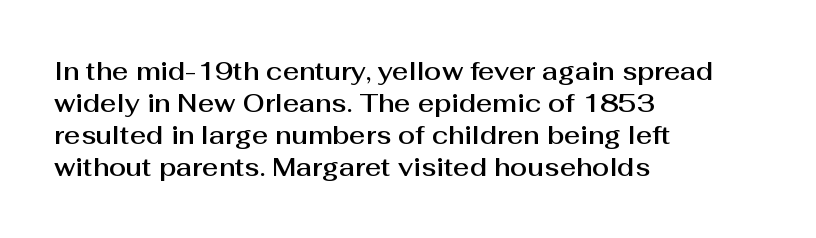
Q: Is the text italic (slanted)? A: No, it is upright.
Q: Is the text underlined? A: No.
Q: How is the paragraph aligned? A: Left-aligned.
Q: Is the spacing between letters normal or unusually wide? A: Normal.
Q: Is the spacing between lines tight, normal or loose? A: Normal.
